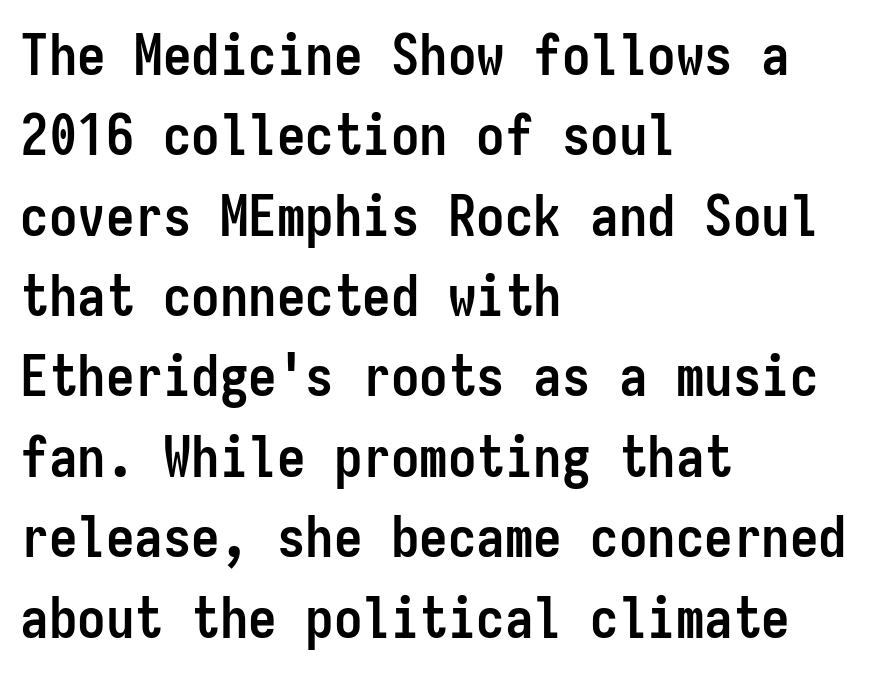
{"serif": "no", "italic": "no", "bold": "yes", "weight": "semibold", "width": "condensed", "stroke_contrast": "low", "x_height": "medium", "monospaced": "yes", "underline": "no", "align": "left", "line_spacing": "normal", "line_spacing_ratio": 1.41, "letter_spacing": "normal", "letter_spacing_em": 0.0, "glyph_px": 57}
